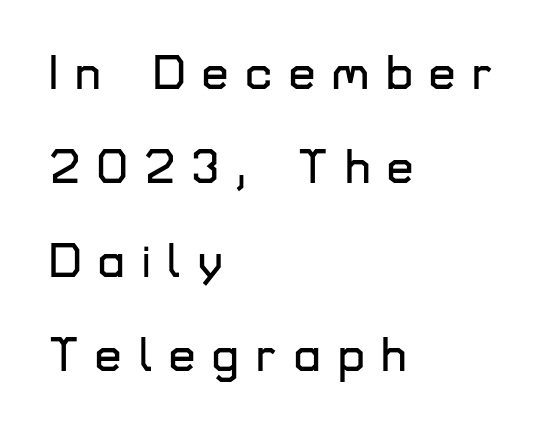
The image shows 47 px sans-serif type, upright; set left-aligned, loose line spacing (2.0x), unusually wide letter spacing (+0.36 em), not underlined; low stroke contrast and a medium x-height.
